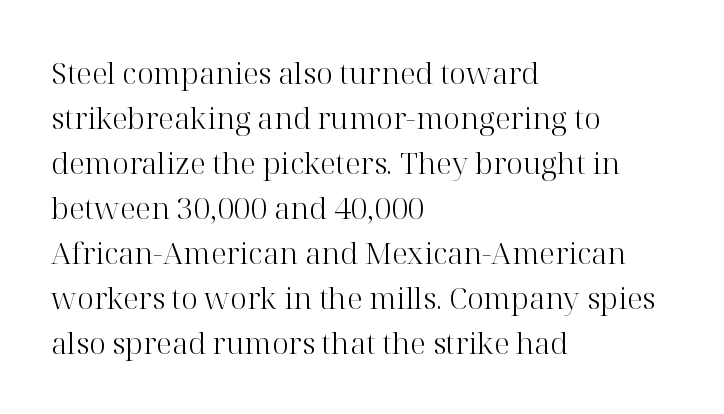
{"serif": "yes", "italic": "no", "bold": "no", "weight": "light", "width": "normal", "stroke_contrast": "high", "x_height": "medium", "monospaced": "no", "underline": "no", "align": "left", "line_spacing": "normal", "line_spacing_ratio": 1.5, "letter_spacing": "normal", "letter_spacing_em": 0.0, "glyph_px": 30}
